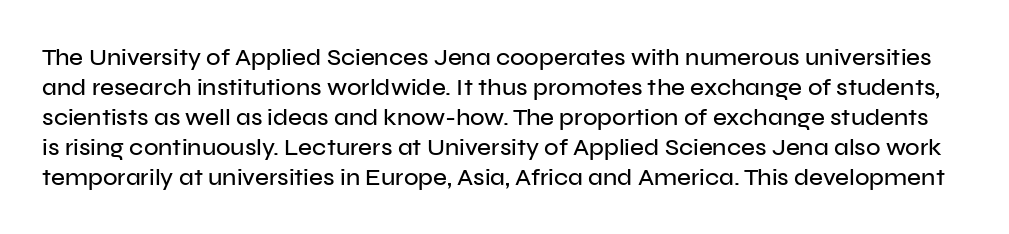
{"italic": "no", "underline": "no", "line_spacing": "normal", "line_spacing_ratio": 1.25, "letter_spacing": "normal", "letter_spacing_em": 0.0, "glyph_px": 24}
